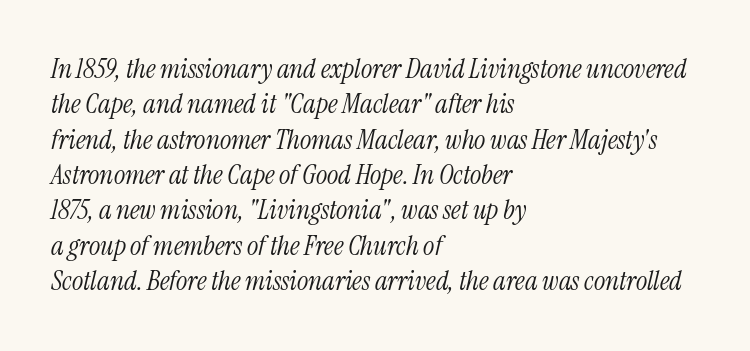
Q: Is the text bold? A: No.
Q: Is the text italic (slanted)? A: Yes, it leans right by about 13 degrees.
Q: Is the text underlined? A: No.
Q: How is the paragraph aligned? A: Left-aligned.
Q: Is the spacing between letters normal or unusually wide? A: Normal.
Q: Is the spacing between lines tight, normal or loose? A: Normal.
